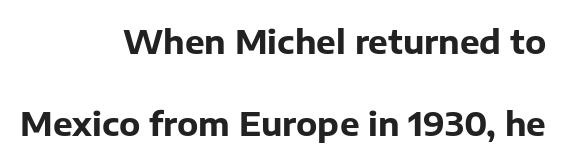
{"serif": "no", "italic": "no", "bold": "yes", "weight": "bold", "width": "normal", "stroke_contrast": "low", "x_height": "medium", "monospaced": "no", "underline": "no", "align": "right", "line_spacing": "loose", "line_spacing_ratio": 2.48, "letter_spacing": "normal", "letter_spacing_em": 0.0, "glyph_px": 33}
